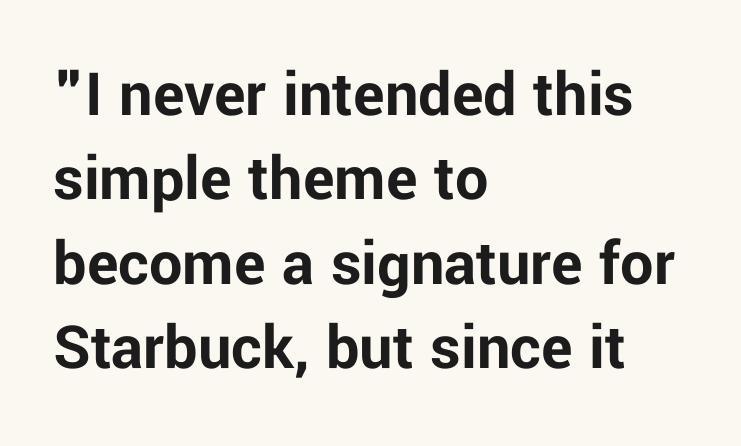
Typographically, this falls in the sans-serif category. The letters stand straight up with perfectly vertical stems. Only glyphs here, with clear space below each row. Each word holds together tightly as a unit, with standard inter-letter gaps.
